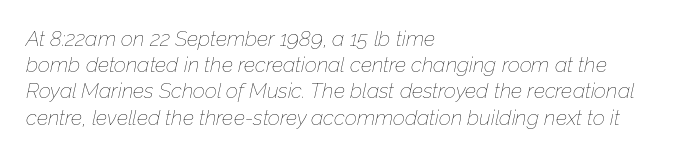
Q: Is the text bold? A: No.
Q: Is the text italic (slanted)? A: Yes, it leans right by about 12 degrees.
Q: Is the text underlined? A: No.
Q: How is the paragraph aligned? A: Left-aligned.
Q: Is the spacing between letters normal or unusually wide? A: Normal.
Q: Is the spacing between lines tight, normal or loose? A: Normal.
